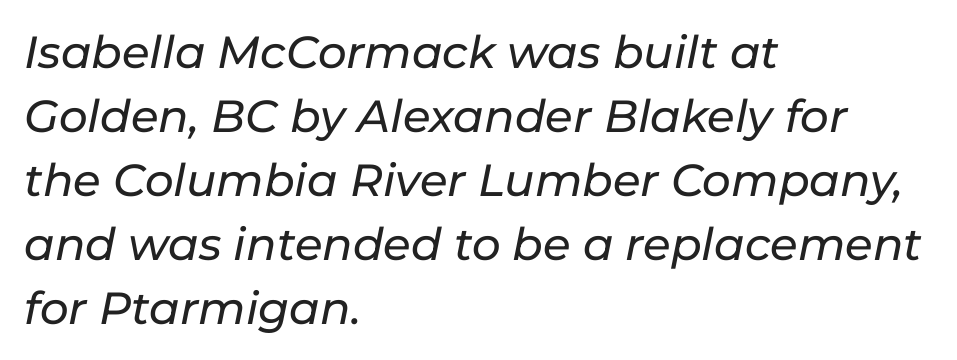
{"italic": "yes", "lean": "right", "slant_degrees": 11, "width": "normal", "stroke_contrast": "low", "x_height": "medium", "monospaced": "no", "underline": "no", "align": "left", "line_spacing": "normal", "line_spacing_ratio": 1.42, "letter_spacing": "normal", "letter_spacing_em": 0.0, "glyph_px": 45}
